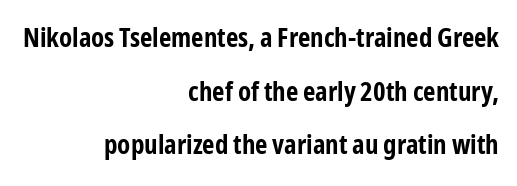
The image shows 27 px bold type, upright; set right-aligned, loose line spacing (1.99x), normal letter spacing, not underlined.
